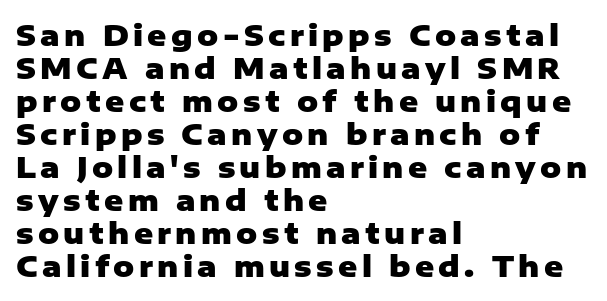
Nope, no serifs anywhere on these letters. The font is running at its bold setting. Summary of vertical rhythm: compact, with narrow interline spacing. Spacing verdict: proportional, widths tailored to each character. Is there any slant? The stems are plumb. Descenders hang freely into open space.
